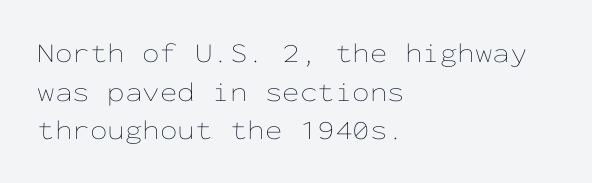
{"italic": "no", "bold": "no", "weight": "thin", "width": "wide", "stroke_contrast": "low", "x_height": "medium", "monospaced": "yes", "underline": "no", "align": "left", "line_spacing": "normal", "line_spacing_ratio": 1.38, "letter_spacing": "normal", "letter_spacing_em": 0.0, "glyph_px": 28}
